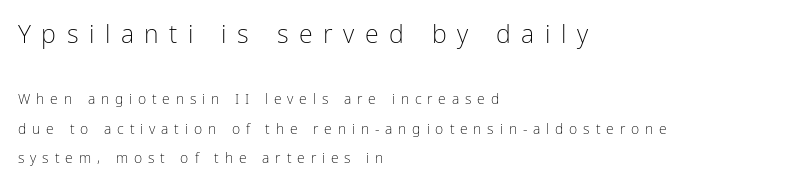
The image shows 25 px text type, upright; set left-aligned, loose line spacing (2.09x), unusually wide letter spacing (+0.42 em), not underlined; the first (top) block is 1.79x larger.
